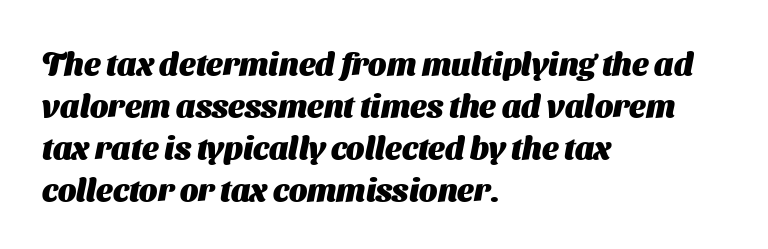
Students, this is bold: see how much ink each stroke carries. This sample has the flowing, uneven cadence of proportional lettering. Horizontal bands of white between lines are of average thickness. You can tell from the bare stems that sans-serif type was used.
